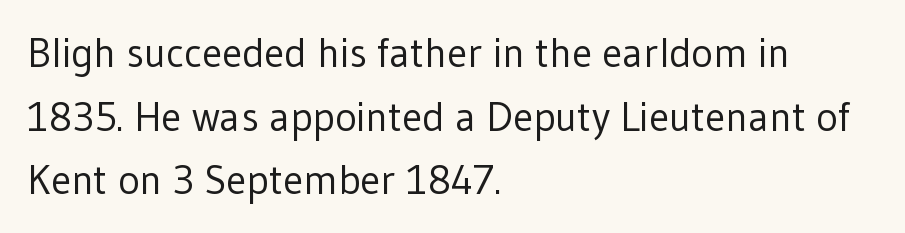
The image shows 41 px regular-weight sans-serif type, upright; set left-aligned, normal line spacing (1.55x), normal letter spacing, not underlined; low stroke contrast and a medium x-height.
